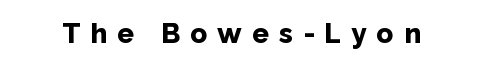
{"serif": "no", "italic": "no", "bold": "yes", "weight": "bold", "width": "normal", "stroke_contrast": "low", "x_height": "medium", "monospaced": "no", "underline": "no", "letter_spacing": "wide", "letter_spacing_em": 0.36, "glyph_px": 28}
